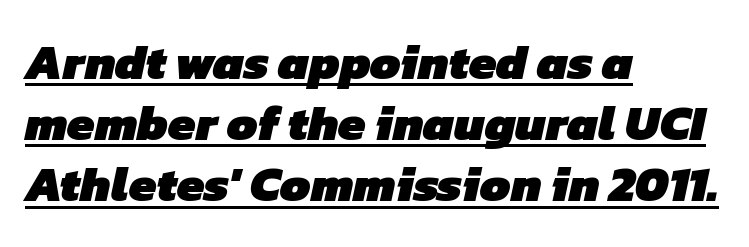
The image shows 49 px heavy sans-serif type; set left-aligned, normal line spacing (1.25x), normal letter spacing, underlined; low stroke contrast and a medium x-height.
